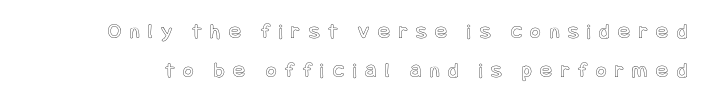
Q: Is the text italic (slanted)? A: No, it is upright.
Q: Is the text underlined? A: No.
Q: Is the spacing between letters normal or unusually wide? A: Unusually wide.
